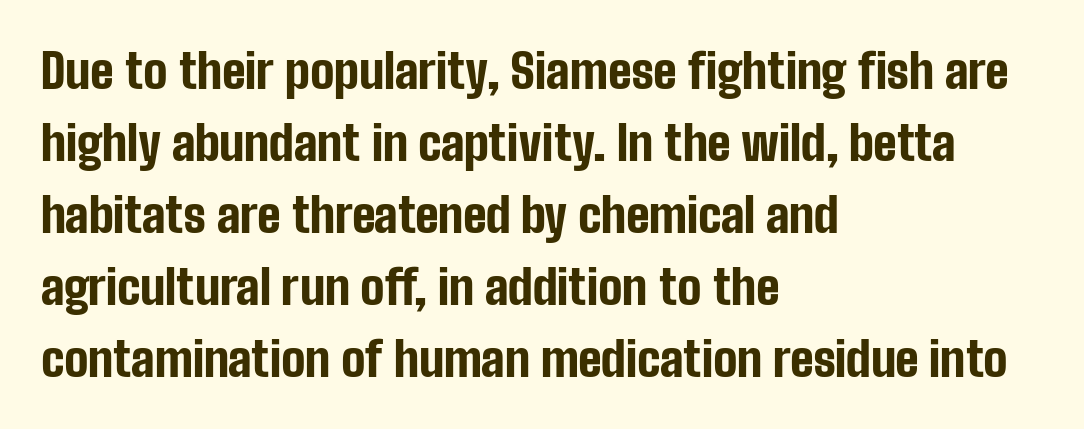
{"serif": "no", "italic": "no", "bold": "yes", "weight": "bold", "width": "condensed", "stroke_contrast": "low", "x_height": "medium", "monospaced": "no", "underline": "no", "align": "left", "line_spacing": "normal", "line_spacing_ratio": 1.5, "letter_spacing": "normal", "letter_spacing_em": 0.0, "glyph_px": 48}
